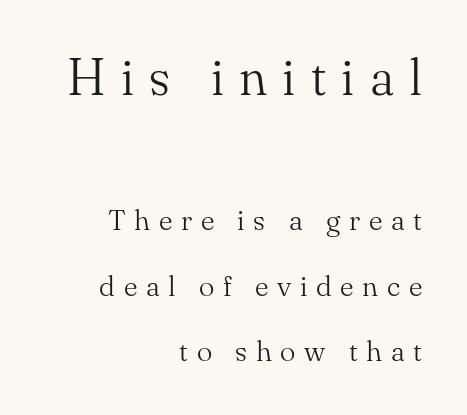
{"serif": "yes", "italic": "no", "bold": "no", "weight": "light", "width": "normal", "stroke_contrast": "medium", "x_height": "small", "monospaced": "no", "underline": "no", "align": "right", "line_spacing": "loose", "line_spacing_ratio": 2.26, "letter_spacing": "wide", "letter_spacing_em": 0.3, "larger_block": "first", "size_ratio": 1.76, "glyph_px": 51}
